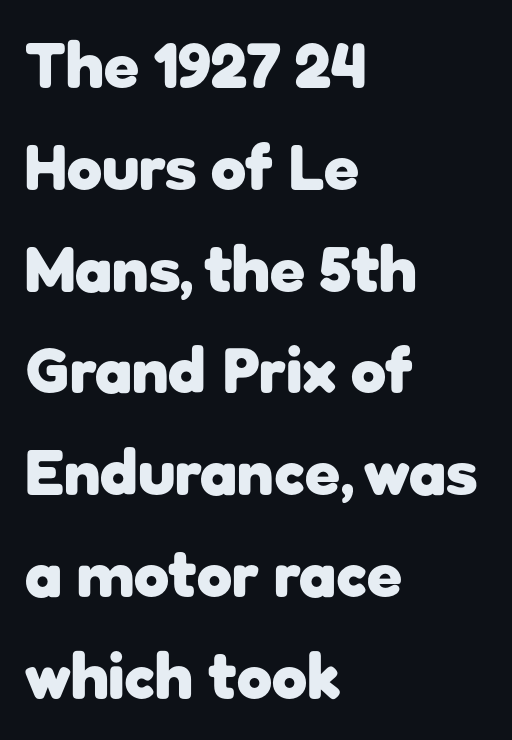
Q: Is the text bold? A: Yes.
Q: Is the text italic (slanted)? A: No, it is upright.
Q: Is the typeface a serif or a sans-serif typeface? A: Sans-serif.
Q: Is the text underlined? A: No.
Q: How is the paragraph aligned? A: Left-aligned.
Q: Is the spacing between letters normal or unusually wide? A: Normal.
Q: Is the spacing between lines tight, normal or loose? A: Normal.
Q: Width (condensed, normal, or wide)? A: Normal.
Q: Stroke contrast? A: Low.
Q: x-height? A: Medium.
Q: Monospaced? A: No.
